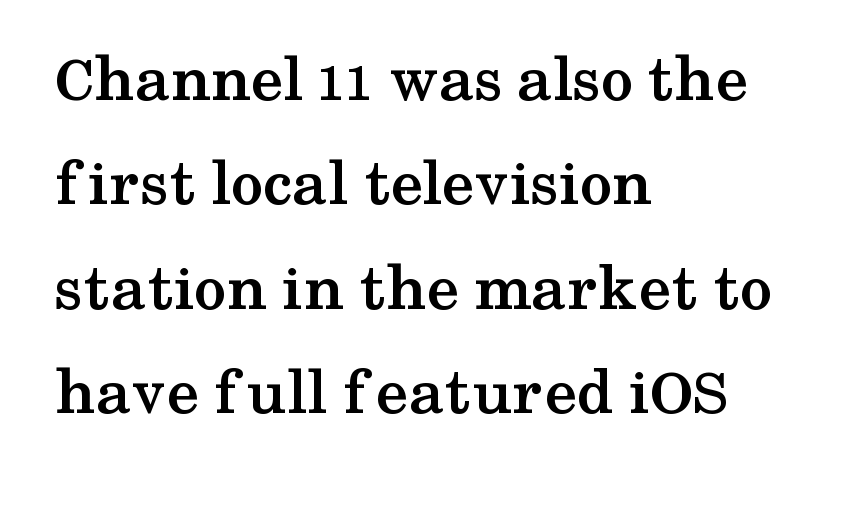
Tracking here is standard; glyphs follow each other at the usual distance. Quick note: interline space is typical. Regarding serifs, this sample has them. Tall strokes in this sample are plumb rather than angled.
